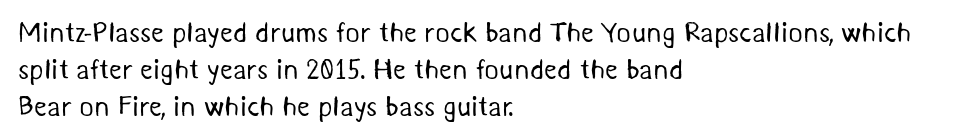
The image shows 28 px regular-weight sans-serif type; set left-aligned, normal line spacing (1.32x), normal letter spacing, not underlined; medium stroke contrast and a medium x-height.
